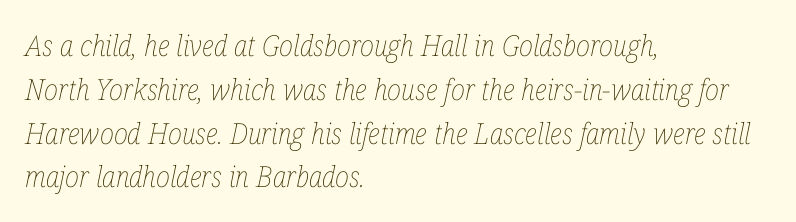
The image shows 29 px thin, condensed type, italic (leaning right); set left-aligned, normal line spacing (1.51x), normal letter spacing, not underlined; low stroke contrast and a medium x-height.
